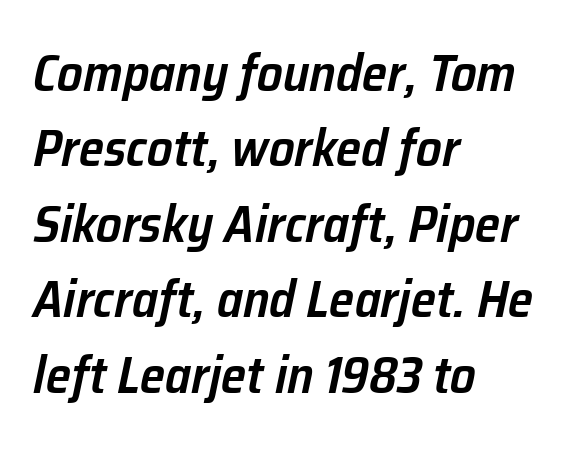
{"italic": "yes", "lean": "right", "slant_degrees": 12, "bold": "semi", "weight": "semibold", "width": "normal", "stroke_contrast": "low", "x_height": "medium", "monospaced": "no", "underline": "no", "align": "left", "line_spacing": "normal", "line_spacing_ratio": 1.48, "letter_spacing": "normal", "letter_spacing_em": 0.0, "glyph_px": 51}
